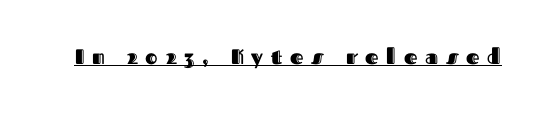
Q: Is the text italic (slanted)? A: No, it is upright.
Q: Is the text underlined? A: Yes.
Q: Is the spacing between letters normal or unusually wide? A: Unusually wide.
